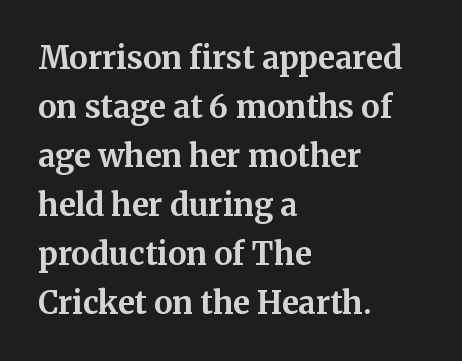
The image shows 31 px bold serif type, upright; set left-aligned, normal line spacing (1.58x), normal letter spacing, not underlined; medium stroke contrast and a medium x-height.
